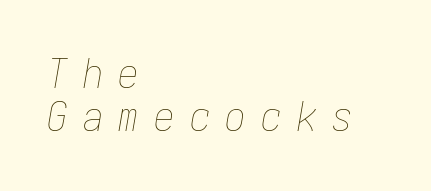
The image shows 41 px thin, condensed type, italic (leaning right); set left-aligned, tight line spacing (1.06x), unusually wide letter spacing (+0.37 em), not underlined; low stroke contrast and a medium x-height.
